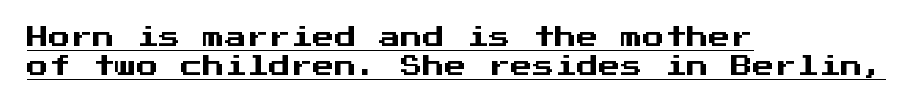
{"italic": "no", "underline": "yes", "align": "left", "line_spacing": "normal", "line_spacing_ratio": 1.31, "letter_spacing": "normal", "letter_spacing_em": 0.0, "glyph_px": 22}
